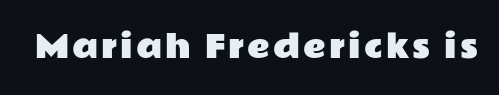
Ordinary non-slanted type is in use. Note the varied advance widths — an 'i' is clearly narrower than an 'm'. Grotesque or geometric, the face here clearly has no serifs. Plain, unruled lines of type.
